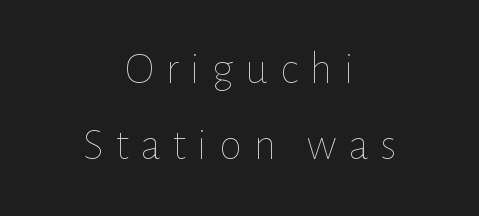
Q: Is the text bold? A: No.
Q: Is the text italic (slanted)? A: No, it is upright.
Q: Is the text underlined? A: No.
Q: How is the paragraph aligned? A: Centered.
Q: Is the spacing between letters normal or unusually wide? A: Unusually wide.
Q: Is the spacing between lines tight, normal or loose? A: Normal.
Q: Width (condensed, normal, or wide)? A: Normal.
Q: Stroke contrast? A: Low.
Q: x-height? A: Medium.
Q: Monospaced? A: No.
